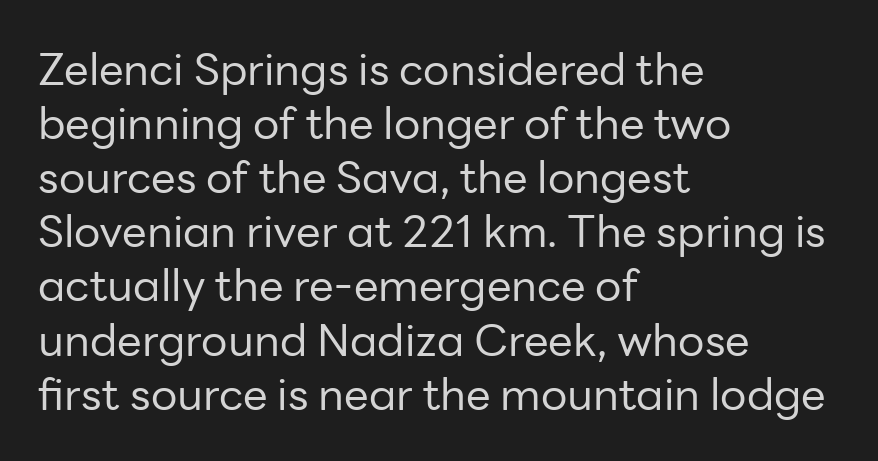
Caption: multi-line text, flush left, ragged right. The rendering uses natural spacing where letterforms have individual widths. Every character sits straight up, as roman type does. Rule under the text: the space is simply empty. Check where the strokes stop: nothing finishes them off — pure sans.
